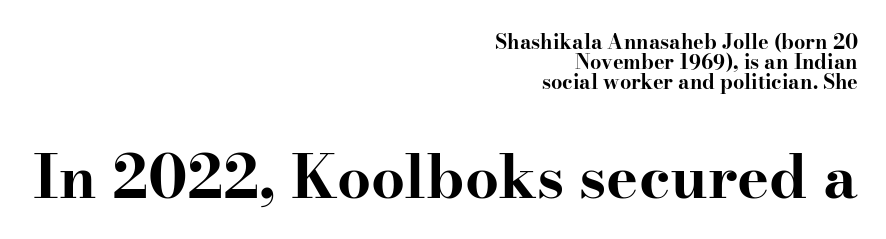
Q: Is the text bold? A: Yes.
Q: Is the text italic (slanted)? A: No, it is upright.
Q: Is the typeface a serif or a sans-serif typeface? A: Serif.
Q: Is the text underlined? A: No.
Q: How is the paragraph aligned? A: Right-aligned.
Q: Is the spacing between letters normal or unusually wide? A: Normal.
Q: Is the spacing between lines tight, normal or loose? A: Tight.
Q: Which block of text is set in a larger size, the first (top) or the second (bottom)? A: The second (bottom) one.
Q: Width (condensed, normal, or wide)? A: Wide.
Q: Stroke contrast? A: High.
Q: x-height? A: Small.
Q: Monospaced? A: No.
